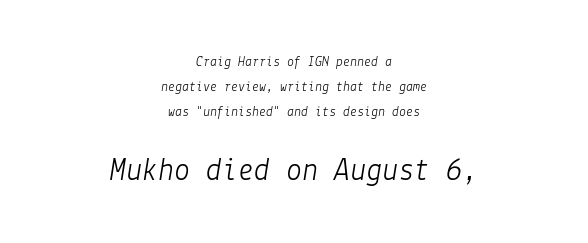
{"italic": "yes", "lean": "right", "slant_degrees": 9, "bold": "no", "weight": "light", "width": "normal", "stroke_contrast": "low", "x_height": "medium", "underline": "no", "align": "center", "line_spacing_ratio": 1.79, "letter_spacing": "normal", "letter_spacing_em": 0.0, "larger_block": "second", "size_ratio": 2.29, "glyph_px": 32}
